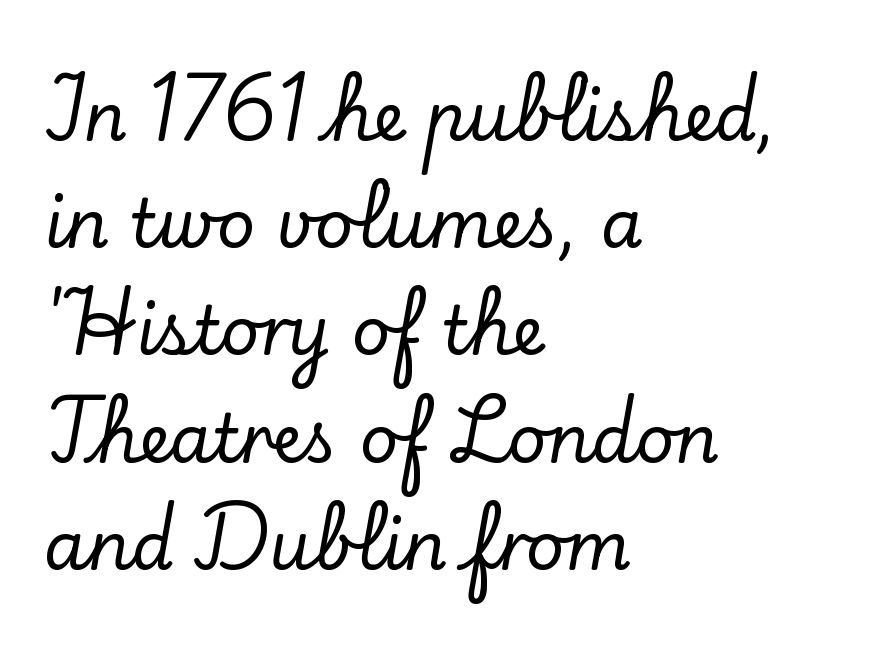
The image shows 67 px serif type; set left-aligned, normal line spacing (1.6x), normal letter spacing, not underlined; low stroke contrast and a small x-height.
